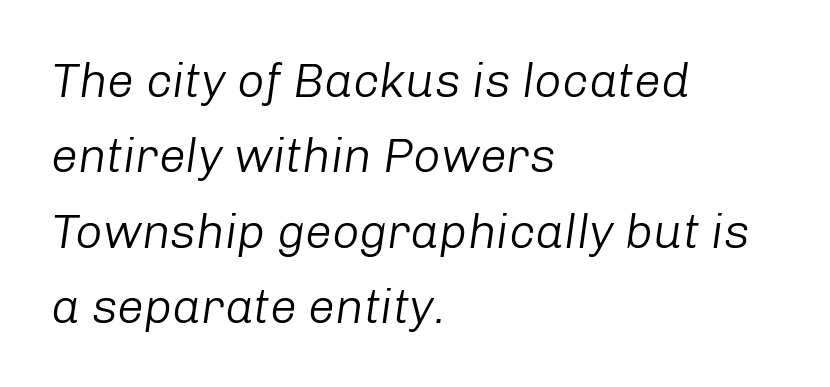
The paragraph has a hard left edge and a soft right edge. Does the leading feel generous? No, just average. The strip under each line holds only bare page. Tracking here is standard; glyphs follow each other at the usual distance. The specimen reads as italic at a glance. The font sits on the lighter half of the weight spectrum, regular included.
